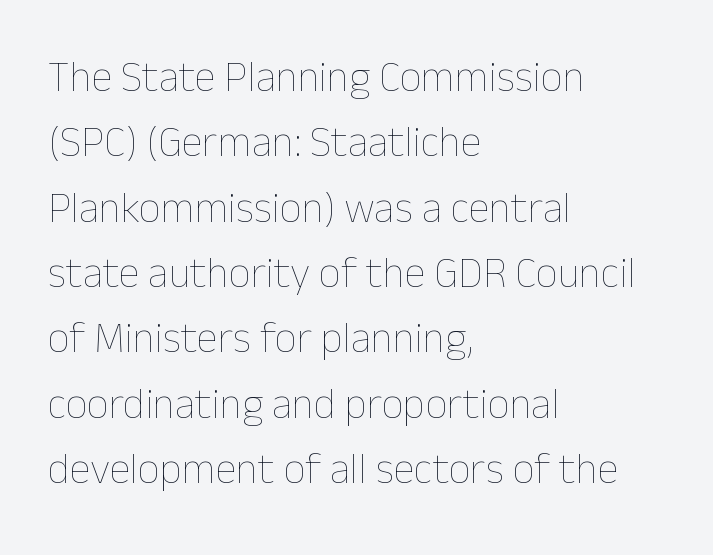
{"italic": "no", "bold": "no", "weight": "thin", "width": "normal", "stroke_contrast": "low", "x_height": "medium", "monospaced": "no", "underline": "no", "align": "left", "line_spacing": "normal", "line_spacing_ratio": 1.52, "letter_spacing": "normal", "letter_spacing_em": 0.0, "glyph_px": 43}
